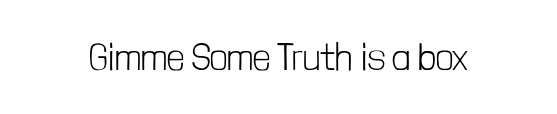
The image shows 38 px light, condensed sans-serif type, upright; set normal letter spacing, not underlined; low stroke contrast and a medium x-height.
